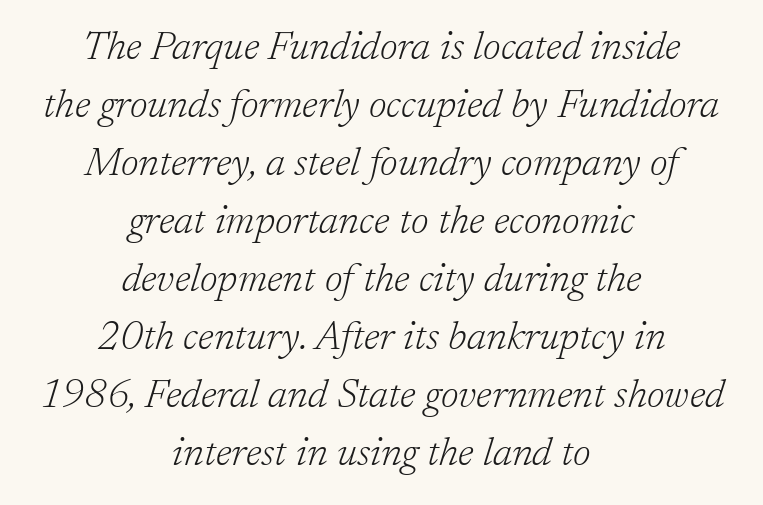
Each word holds together tightly as a unit, with standard inter-letter gaps. The letters look calm and open, with moderate or lighter stems. If you drew a line through each stem, it would be angled. Is there much room between lines? A standard amount, neither cramped nor airy. The paragraph shown floats in the horizontal middle. Note: serifs present on the glyphs.
